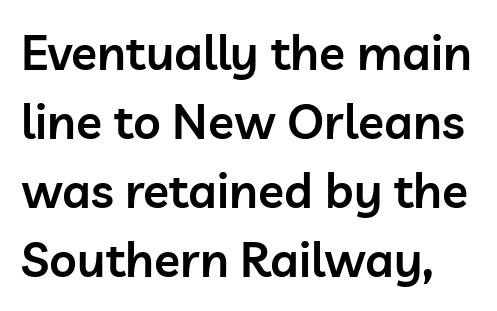
The image shows 48 px semibold sans-serif type, upright; set normal line spacing (1.44x), normal letter spacing, not underlined; low stroke contrast and a medium x-height.
